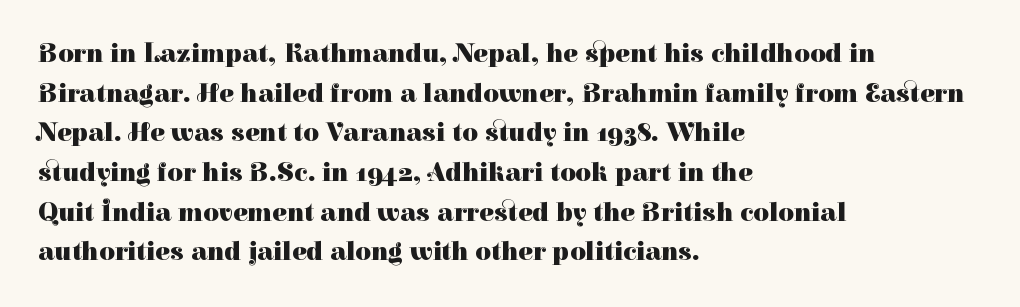
{"italic": "no", "bold": "yes", "underline": "no", "align": "left", "line_spacing": "normal", "line_spacing_ratio": 1.47, "letter_spacing": "normal", "letter_spacing_em": 0.0, "glyph_px": 27}
